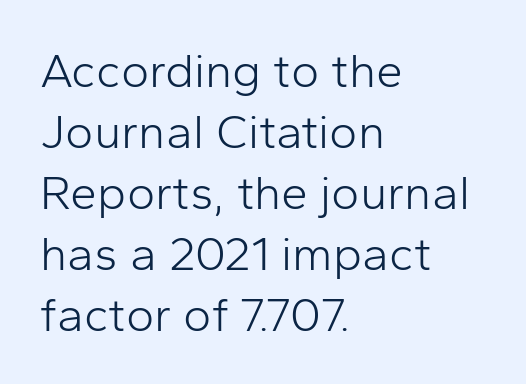
Check where the strokes stop: nothing finishes them off — pure sans. Caption: face not bold, strokes unweighted. The lines sit at an ordinary, default distance from one another. The font's upright variant was chosen for this text. Left-aligned paragraph, ragged on the right. Descenders are the only things crossing below the line.
